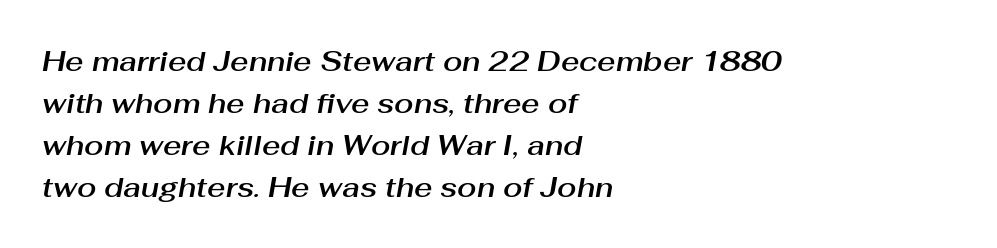
{"italic": "yes", "lean": "right", "slant_degrees": 10, "width": "normal", "stroke_contrast": "medium", "x_height": "medium", "monospaced": "no", "underline": "no", "align": "left", "line_spacing": "normal", "line_spacing_ratio": 1.5, "letter_spacing": "normal", "letter_spacing_em": 0.0, "glyph_px": 28}
